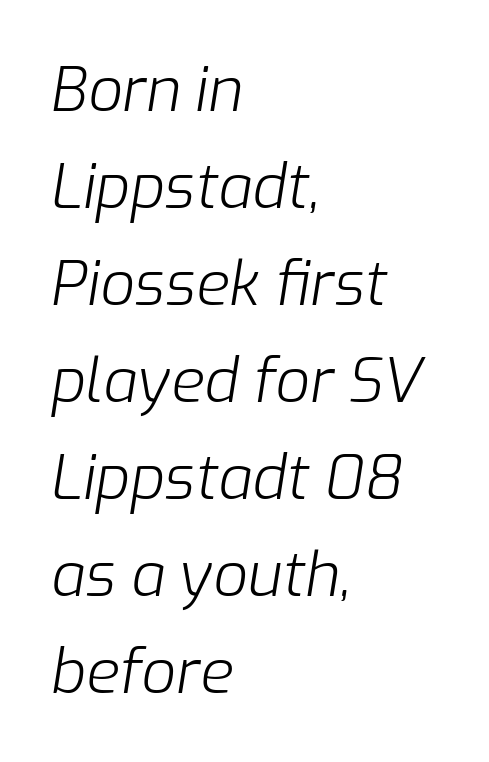
The image shows 61 px light type, italic (leaning right); set left-aligned, normal line spacing (1.59x), normal letter spacing, not underlined; low stroke contrast and a medium x-height.
